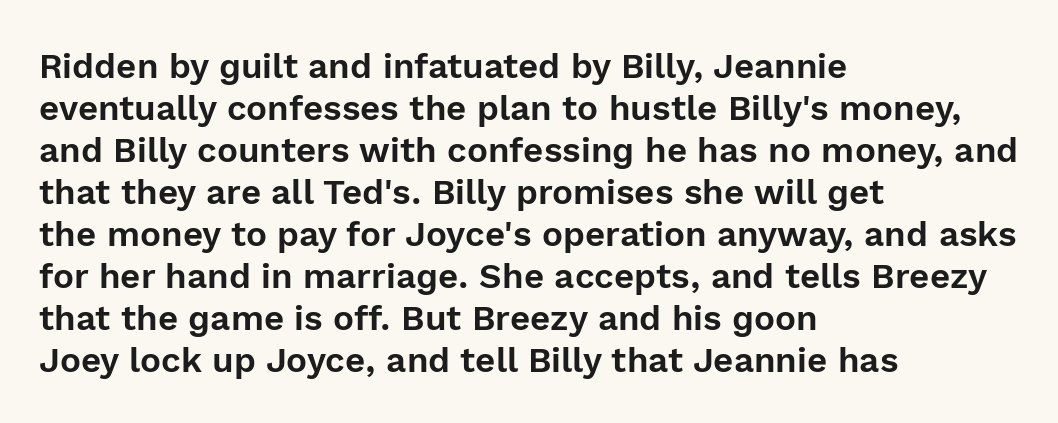
Default kerning and tracking; the words read as compact shapes. The font's upright variant was chosen for this text. Unmarked baselines from the first word to the last. The rendering shows plain stroke endings on the letterforms — a sans-serif design.
